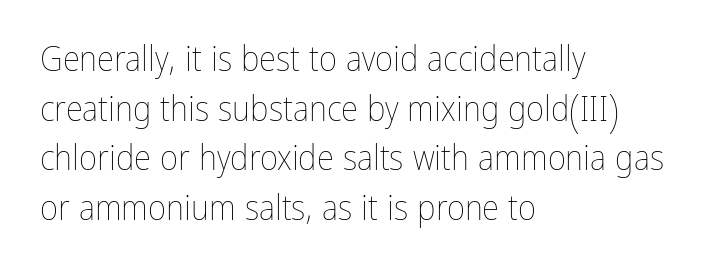
Q: Is the text bold? A: No.
Q: Is the text italic (slanted)? A: No, it is upright.
Q: Is the text underlined? A: No.
Q: How is the paragraph aligned? A: Left-aligned.
Q: Is the spacing between letters normal or unusually wide? A: Normal.
Q: Is the spacing between lines tight, normal or loose? A: Normal.
Q: Width (condensed, normal, or wide)? A: Condensed.
Q: Stroke contrast? A: Low.
Q: x-height? A: Medium.
Q: Monospaced? A: No.
